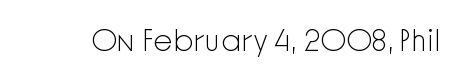
The image shows 31 px light sans-serif type, upright; set normal letter spacing, not underlined; low stroke contrast and a medium x-height.
